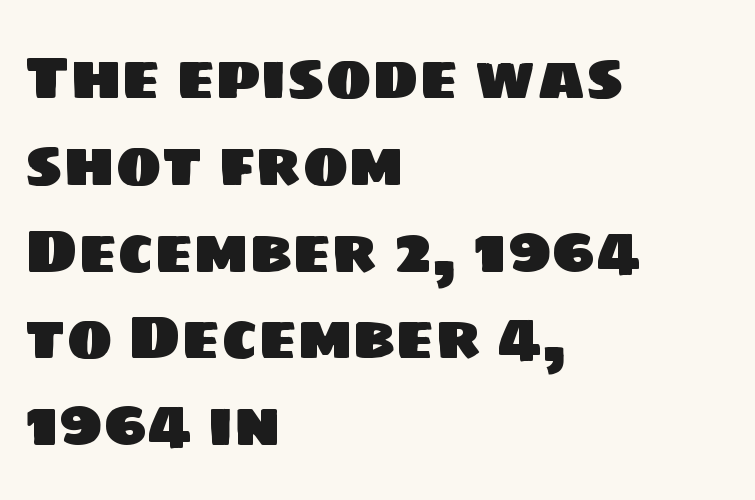
The image shows 62 px sans-serif type; set left-aligned, normal line spacing (1.4x), normal letter spacing, not underlined; low stroke contrast and a large x-height.
